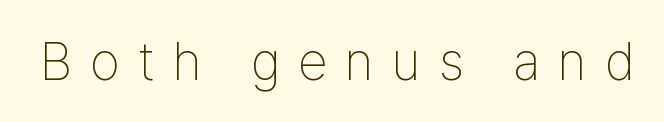
The rendering uses natural spacing where letterforms have individual widths. Nothing sits at the stroke ends, so this counts as sans-serif. The gap between lines stays unmarked. This sample uses an upright cut, with every glyph sitting square on the baseline. The letterforms sit at book weight or below.
